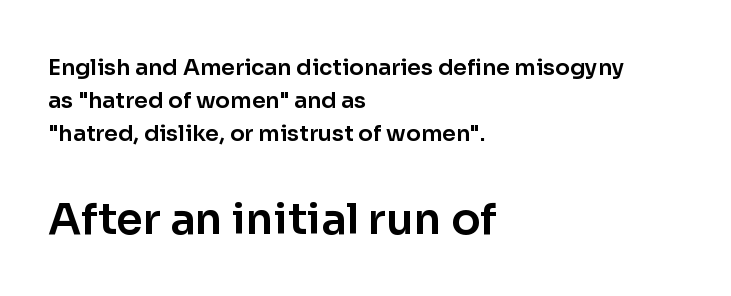
The image shows 43 px sans-serif type, upright; set left-aligned, normal line spacing (1.51x), normal letter spacing, not underlined; the second (bottom) block is 1.95x larger; low stroke contrast and a medium x-height.
